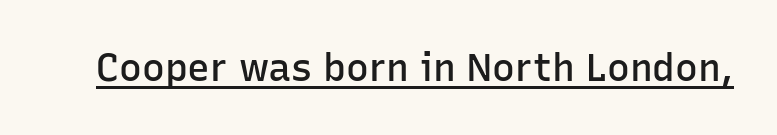
Ordinary non-slanted type is in use. Firm but not heavy-handed strokes: this text is semibold. The text was rendered using a sans face with plain stroke endings. The rendering uses natural spacing where letterforms have individual widths. Each word holds together tightly as a unit, with standard inter-letter gaps. Does a line run under the words? Yes, clearly.
